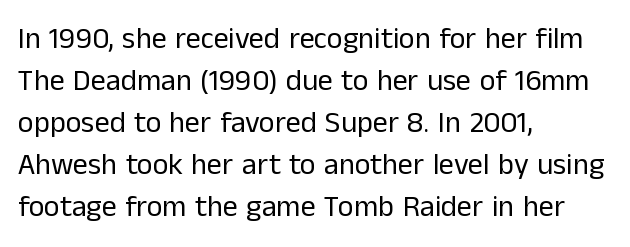
{"serif": "no", "italic": "no", "bold": "no", "weight": "regular", "width": "normal", "stroke_contrast": "low", "x_height": "medium", "monospaced": "no", "underline": "no", "align": "left", "line_spacing": "normal", "line_spacing_ratio": 1.4, "letter_spacing": "normal", "letter_spacing_em": 0.0, "glyph_px": 30}
